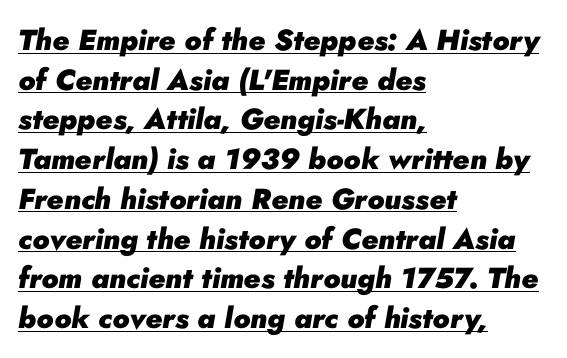
The image shows 29 px heavy type, italic (leaning right); set left-aligned, normal line spacing (1.37x), normal letter spacing, underlined; low stroke contrast and a small x-height.
